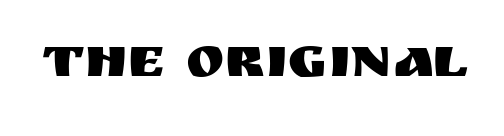
Q: Is the text italic (slanted)? A: No, it is upright.
Q: Is the typeface a serif or a sans-serif typeface? A: Sans-serif.
Q: Is the text underlined? A: No.
Q: Is the spacing between letters normal or unusually wide? A: Normal.
Q: Width (condensed, normal, or wide)? A: Normal.
Q: Stroke contrast? A: Medium.
Q: x-height? A: Large.
Q: Monospaced? A: No.
